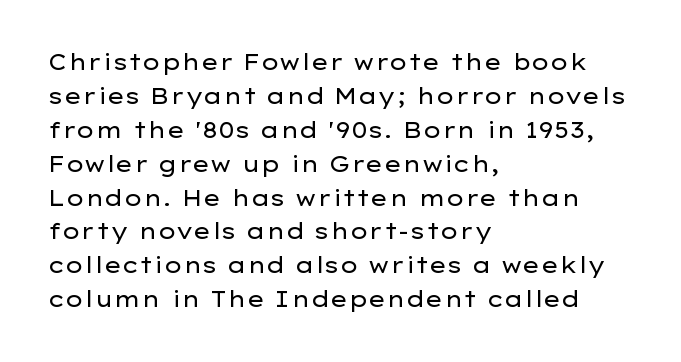
{"italic": "no", "bold": "no", "underline": "no", "align": "left", "line_spacing": "normal", "line_spacing_ratio": 1.54, "letter_spacing": "normal", "letter_spacing_em": 0.0, "glyph_px": 22}
